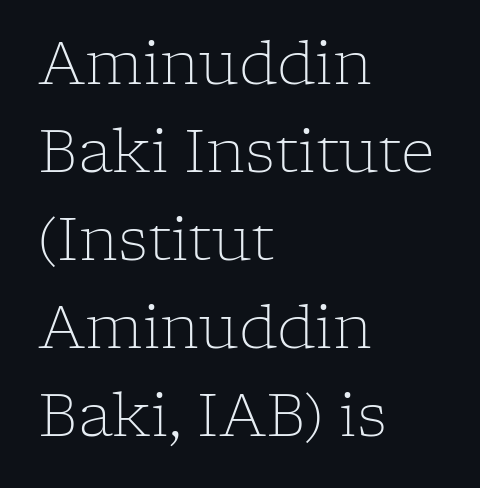
Style check: upright. Just letters on the line, the space beneath them empty. Stroke terminals: seriffed. Standard letterfit; no display-style spreading of the glyphs. These lines are set flush left with a ragged right edge. Interline gaps are of average width in this sample.
